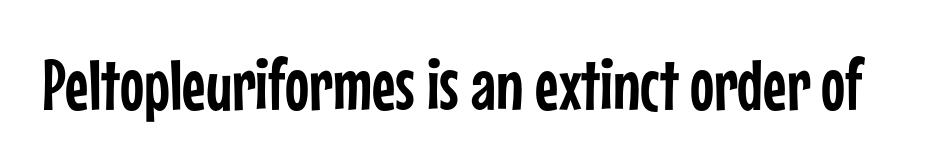
{"serif": "no", "italic": "no", "width": "condensed", "stroke_contrast": "low", "x_height": "medium", "monospaced": "no", "underline": "no", "letter_spacing": "normal", "letter_spacing_em": 0.0, "glyph_px": 72}
